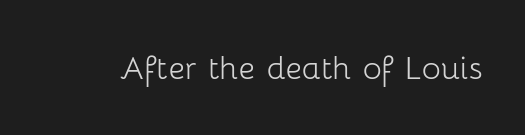
Q: Is the text bold? A: No.
Q: Is the text italic (slanted)? A: No, it is upright.
Q: Is the typeface a serif or a sans-serif typeface? A: Sans-serif.
Q: Is the text underlined? A: No.
Q: Is the spacing between letters normal or unusually wide? A: Normal.
Q: Width (condensed, normal, or wide)? A: Normal.
Q: Stroke contrast? A: Low.
Q: x-height? A: Medium.
Q: Monospaced? A: No.
